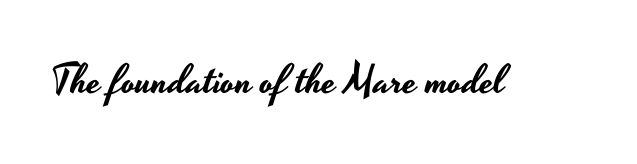
{"serif": "no", "width": "wide", "stroke_contrast": "low", "x_height": "small", "monospaced": "no", "underline": "no", "letter_spacing": "normal", "letter_spacing_em": 0.0, "glyph_px": 41}
